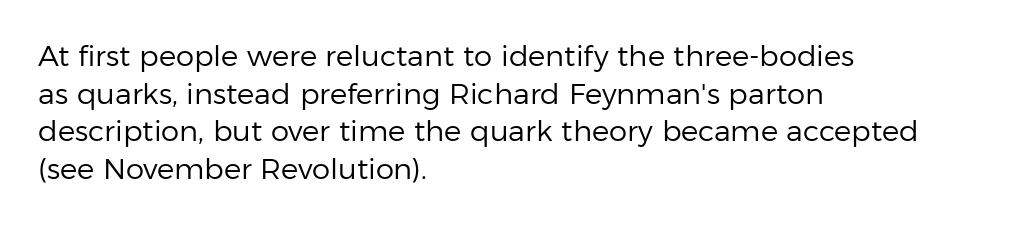
The image shows 29 px regular-weight sans-serif type, upright; set left-aligned, normal line spacing (1.3x), normal letter spacing, not underlined; low stroke contrast and a medium x-height.
